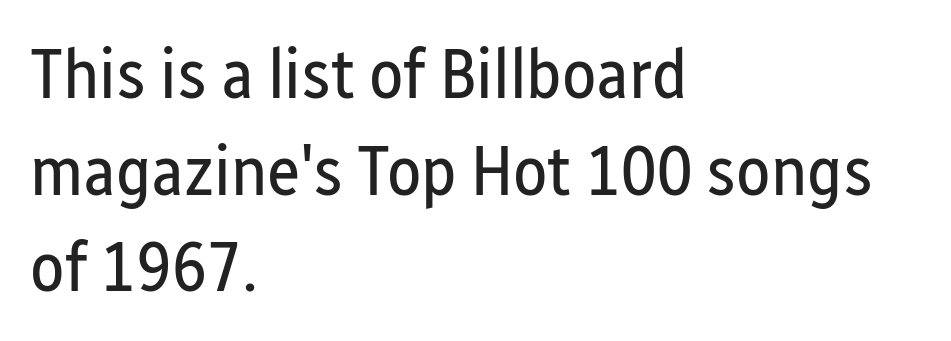
{"serif": "no", "italic": "no", "bold": "no", "weight": "regular", "width": "condensed", "stroke_contrast": "low", "x_height": "medium", "monospaced": "no", "underline": "no", "align": "left", "line_spacing": "normal", "line_spacing_ratio": 1.36, "letter_spacing": "normal", "letter_spacing_em": 0.0, "glyph_px": 71}
